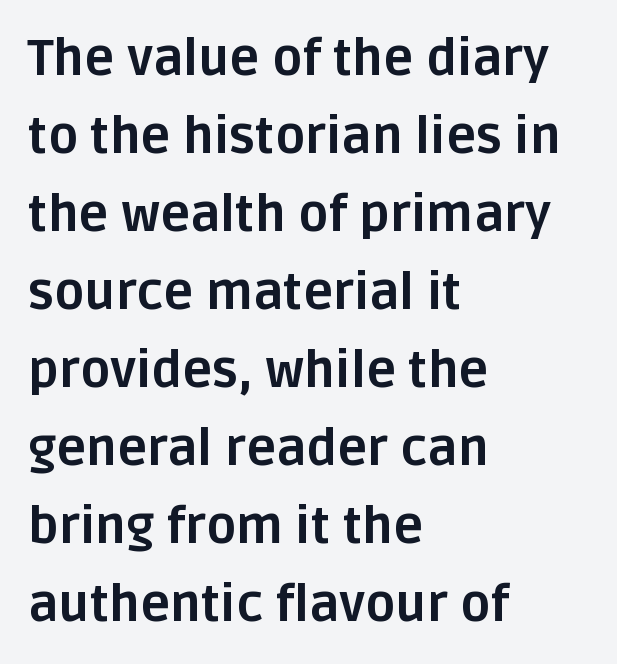
{"serif": "no", "italic": "no", "bold": "yes", "weight": "bold", "width": "normal", "stroke_contrast": "low", "x_height": "large", "monospaced": "no", "underline": "no", "align": "left", "line_spacing": "normal", "line_spacing_ratio": 1.56, "letter_spacing": "normal", "letter_spacing_em": 0.0, "glyph_px": 50}
